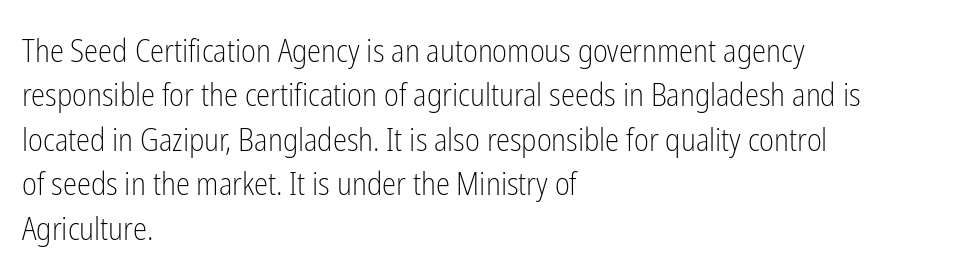
Q: Is the text bold? A: No.
Q: Is the text italic (slanted)? A: No, it is upright.
Q: Is the typeface a serif or a sans-serif typeface? A: Sans-serif.
Q: Is the text underlined? A: No.
Q: How is the paragraph aligned? A: Left-aligned.
Q: Is the spacing between letters normal or unusually wide? A: Normal.
Q: Is the spacing between lines tight, normal or loose? A: Normal.
Q: Width (condensed, normal, or wide)? A: Condensed.
Q: Stroke contrast? A: Low.
Q: x-height? A: Medium.
Q: Monospaced? A: No.
